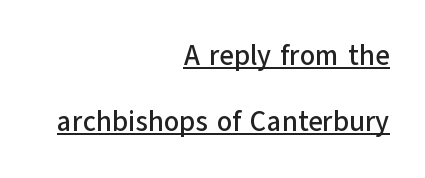
Q: Is the text italic (slanted)? A: No, it is upright.
Q: Is the typeface a serif or a sans-serif typeface? A: Sans-serif.
Q: Is the text underlined? A: Yes.
Q: How is the paragraph aligned? A: Right-aligned.
Q: Is the spacing between letters normal or unusually wide? A: Normal.
Q: Is the spacing between lines tight, normal or loose? A: Loose.
Q: Width (condensed, normal, or wide)? A: Normal.
Q: Stroke contrast? A: Low.
Q: x-height? A: Medium.
Q: Monospaced? A: No.
